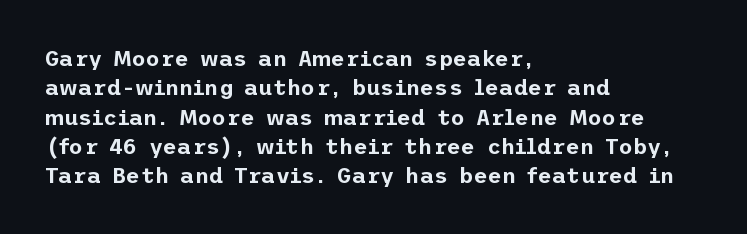
The image shows 22 px text type, upright; set left-aligned, normal line spacing (1.33x), normal letter spacing, not underlined.
